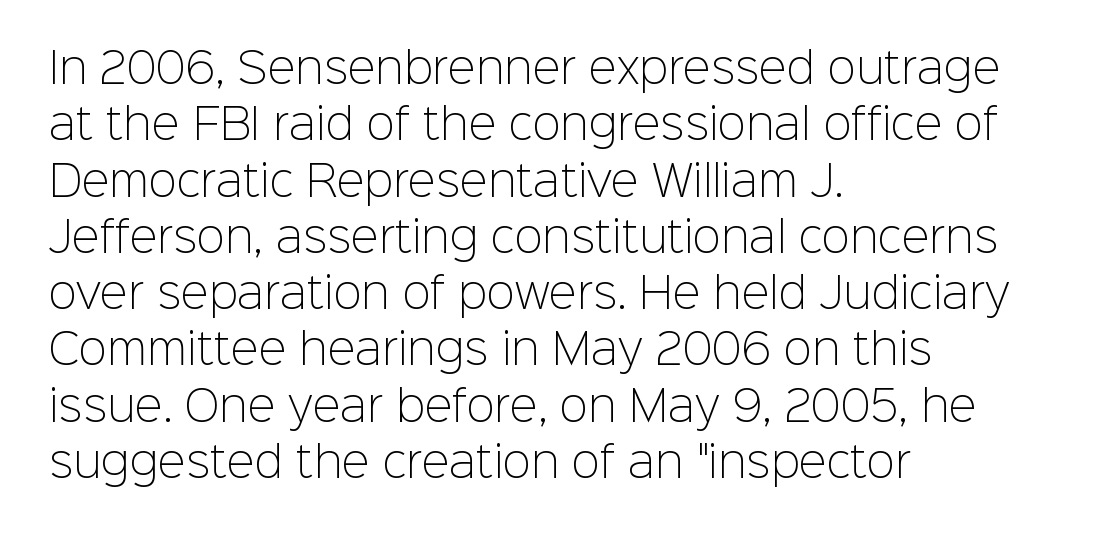
{"serif": "no", "italic": "no", "bold": "no", "weight": "light", "width": "normal", "stroke_contrast": "low", "x_height": "medium", "monospaced": "no", "underline": "no", "align": "left", "line_spacing": "normal", "line_spacing_ratio": 1.34, "letter_spacing": "normal", "letter_spacing_em": 0.0, "glyph_px": 42}
